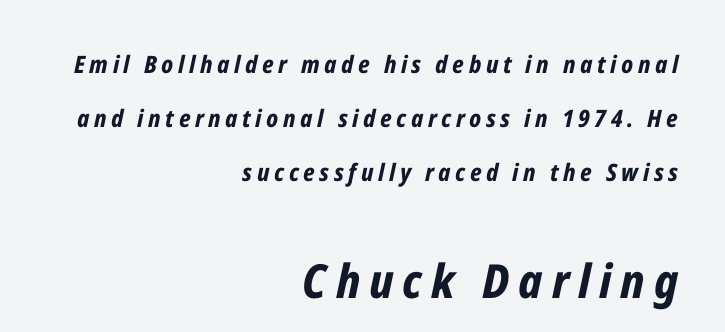
Q: Is the text bold? A: Yes.
Q: Is the text italic (slanted)? A: Yes, it leans right by about 12 degrees.
Q: Is the text underlined? A: No.
Q: How is the paragraph aligned? A: Right-aligned.
Q: Is the spacing between lines tight, normal or loose? A: Loose.
Q: Which block of text is set in a larger size, the first (top) or the second (bottom)? A: The second (bottom) one.
Q: Width (condensed, normal, or wide)? A: Condensed.
Q: Stroke contrast? A: Low.
Q: x-height? A: Medium.
Q: Monospaced? A: No.
